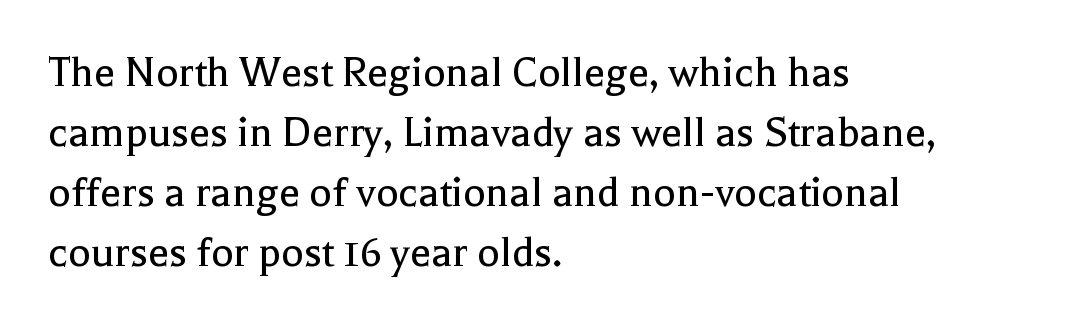
{"serif": "yes", "italic": "no", "bold": "no", "weight": "regular", "width": "normal", "x_height": "medium", "monospaced": "no", "underline": "no", "align": "left", "line_spacing": "normal", "line_spacing_ratio": 1.28, "letter_spacing": "normal", "letter_spacing_em": 0.0, "glyph_px": 47}
